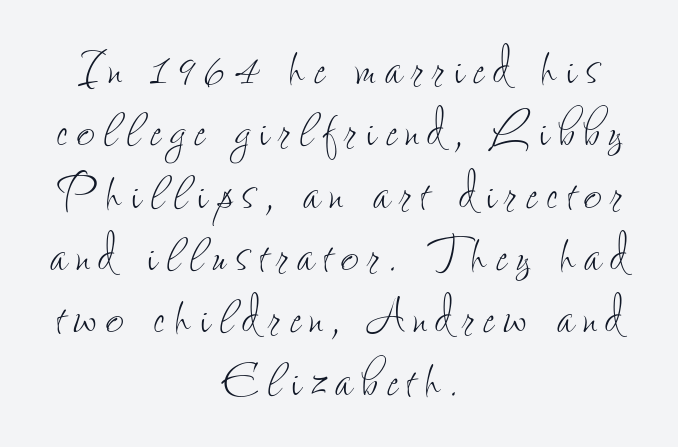
Q: Is the text bold? A: No.
Q: Is the text italic (slanted)? A: Yes.
Q: Is the text underlined? A: No.
Q: How is the paragraph aligned? A: Centered.
Q: Is the spacing between lines tight, normal or loose? A: Tight.
Q: Width (condensed, normal, or wide)? A: Condensed.
Q: Stroke contrast? A: Low.
Q: x-height? A: Small.
Q: Monospaced? A: No.
